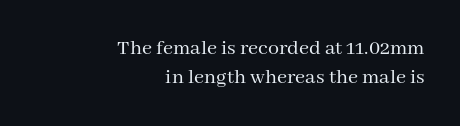
{"italic": "no", "bold": "no", "underline": "no", "align": "right", "line_spacing": "normal", "line_spacing_ratio": 1.31, "letter_spacing": "normal", "letter_spacing_em": 0.0, "glyph_px": 22}
